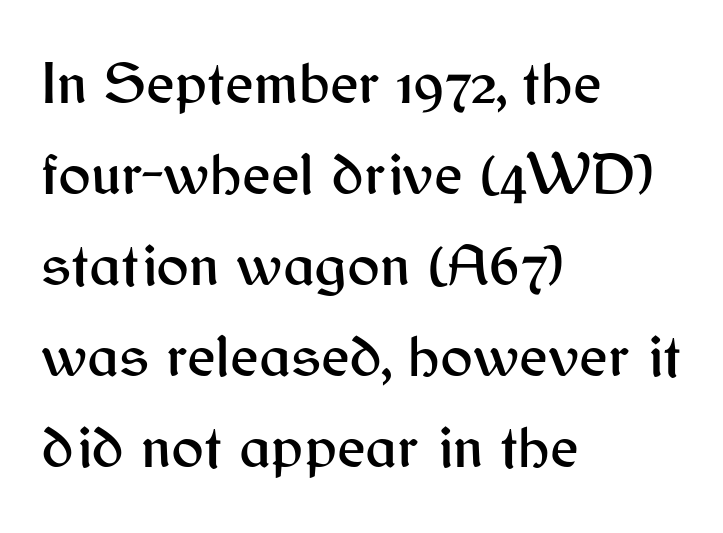
Q: Is the text italic (slanted)? A: No, it is upright.
Q: Is the typeface a serif or a sans-serif typeface? A: Sans-serif.
Q: Is the text underlined? A: No.
Q: How is the paragraph aligned? A: Left-aligned.
Q: Is the spacing between letters normal or unusually wide? A: Normal.
Q: Is the spacing between lines tight, normal or loose? A: Normal.
Q: Width (condensed, normal, or wide)? A: Normal.
Q: Stroke contrast? A: Medium.
Q: x-height? A: Medium.
Q: Monospaced? A: No.
